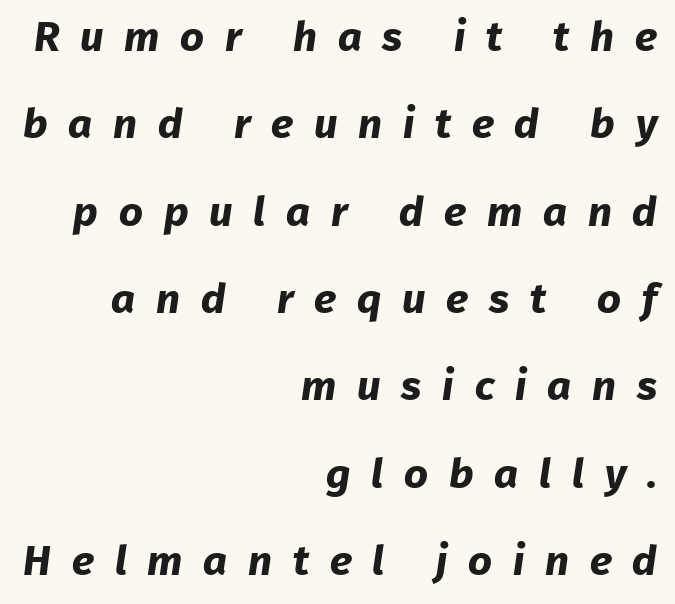
The image shows 42 px bold sans-serif type; set right-aligned, loose line spacing (2.08x), unusually wide letter spacing (+0.49 em), not underlined; low stroke contrast and a medium x-height.
